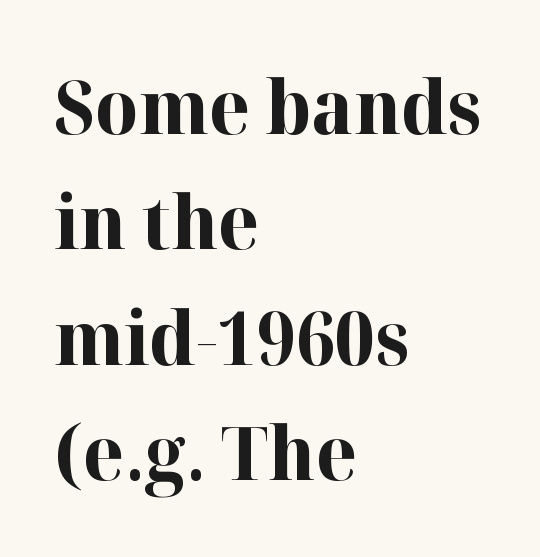
Q: Is the text bold? A: Yes.
Q: Is the text italic (slanted)? A: No, it is upright.
Q: Is the typeface a serif or a sans-serif typeface? A: Serif.
Q: Is the text underlined? A: No.
Q: How is the paragraph aligned? A: Left-aligned.
Q: Is the spacing between letters normal or unusually wide? A: Normal.
Q: Is the spacing between lines tight, normal or loose? A: Normal.
Q: Width (condensed, normal, or wide)? A: Normal.
Q: Stroke contrast? A: High.
Q: x-height? A: Medium.
Q: Monospaced? A: No.
